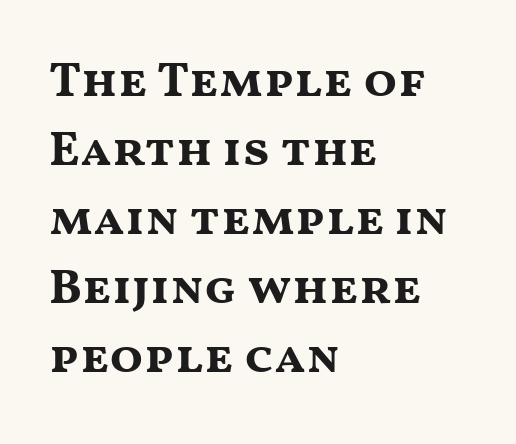
Q: Is the text bold? A: Yes.
Q: Is the text italic (slanted)? A: No, it is upright.
Q: Is the typeface a serif or a sans-serif typeface? A: Sans-serif.
Q: Is the text underlined? A: No.
Q: How is the paragraph aligned? A: Left-aligned.
Q: Is the spacing between letters normal or unusually wide? A: Normal.
Q: Is the spacing between lines tight, normal or loose? A: Normal.
Q: Width (condensed, normal, or wide)? A: Wide.
Q: Stroke contrast? A: Medium.
Q: x-height? A: Medium.
Q: Monospaced? A: No.
